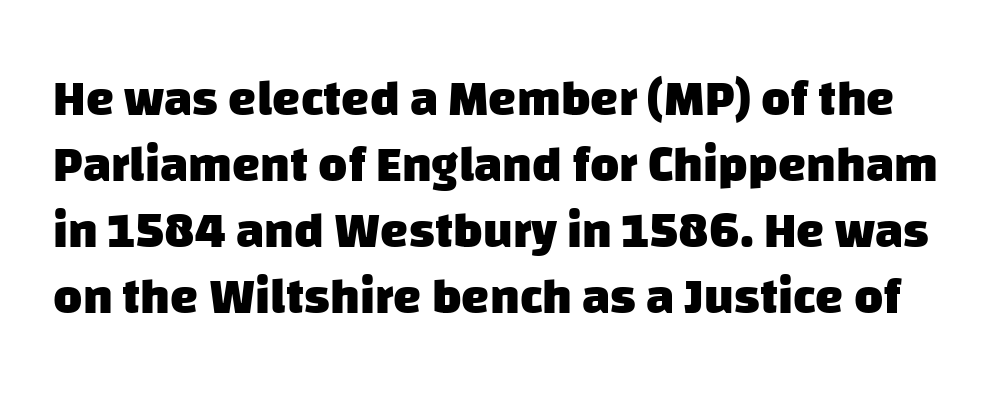
The image shows 50 px heavy sans-serif type; set normal line spacing (1.32x), normal letter spacing, not underlined; low stroke contrast and a large x-height.
